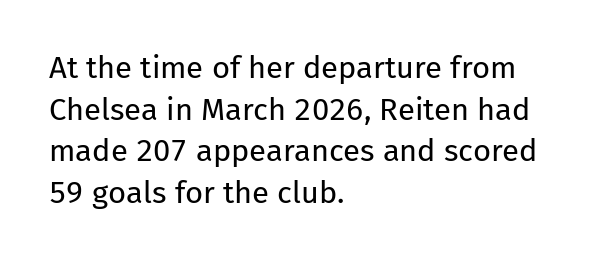
Q: Is the text bold? A: No.
Q: Is the text italic (slanted)? A: No, it is upright.
Q: Is the typeface a serif or a sans-serif typeface? A: Sans-serif.
Q: Is the text underlined? A: No.
Q: How is the paragraph aligned? A: Left-aligned.
Q: Is the spacing between letters normal or unusually wide? A: Normal.
Q: Is the spacing between lines tight, normal or loose? A: Normal.
Q: Width (condensed, normal, or wide)? A: Normal.
Q: Stroke contrast? A: Low.
Q: x-height? A: Medium.
Q: Monospaced? A: No.
